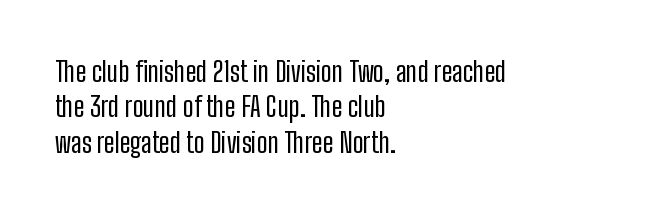
Q: Is the text bold? A: No.
Q: Is the text italic (slanted)? A: No, it is upright.
Q: Is the text underlined? A: No.
Q: How is the paragraph aligned? A: Left-aligned.
Q: Is the spacing between letters normal or unusually wide? A: Normal.
Q: Is the spacing between lines tight, normal or loose? A: Normal.
